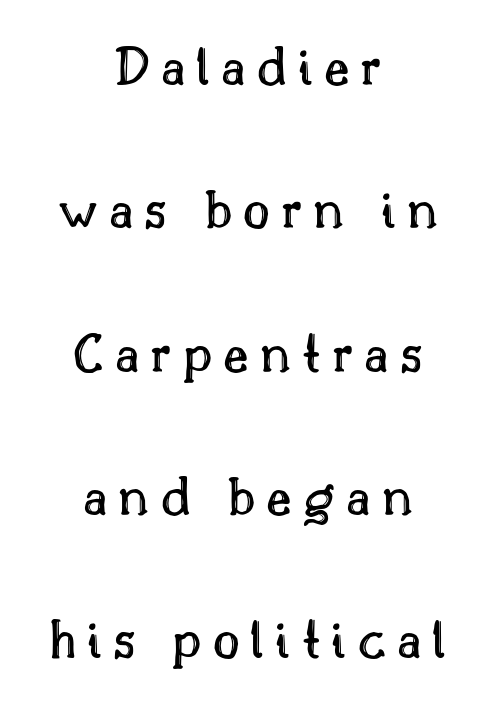
The image shows 58 px text type, upright; set centered, loose line spacing (2.47x), not underlined; a small x-height.
